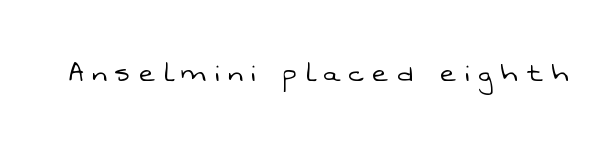
{"serif": "no", "bold": "no", "weight": "light", "width": "normal", "stroke_contrast": "low", "x_height": "medium", "monospaced": "no", "underline": "no", "letter_spacing": "wide", "letter_spacing_em": 0.27, "glyph_px": 33}
